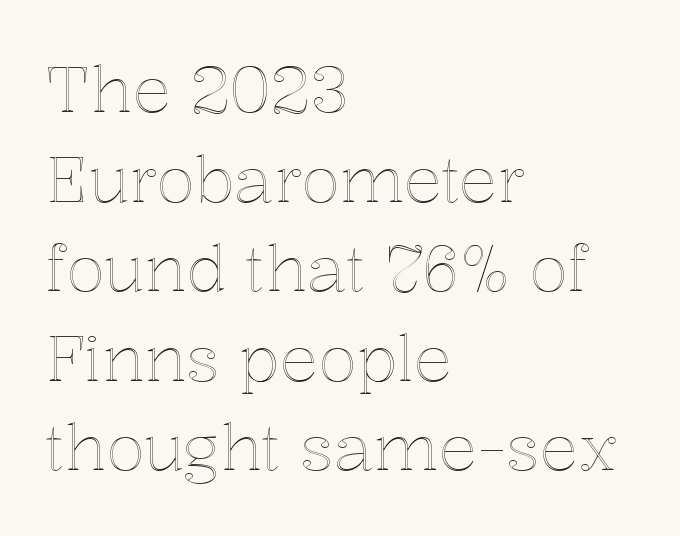
Q: Is the text italic (slanted)? A: No, it is upright.
Q: Is the text underlined? A: No.
Q: How is the paragraph aligned? A: Left-aligned.
Q: Is the spacing between letters normal or unusually wide? A: Normal.
Q: Is the spacing between lines tight, normal or loose? A: Normal.
Q: Width (condensed, normal, or wide)? A: Normal.
Q: x-height? A: Medium.
Q: Monospaced? A: No.
